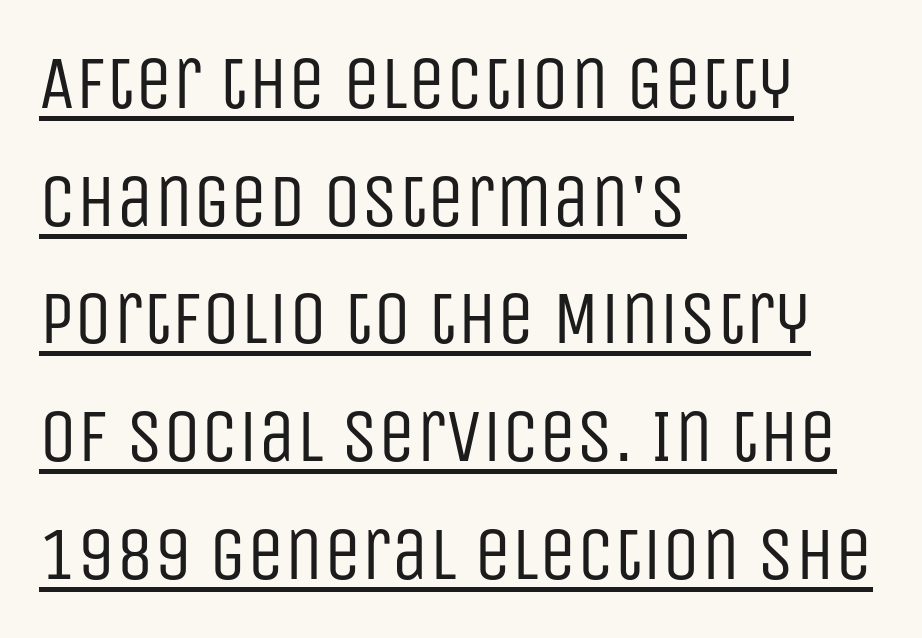
Note the varied advance widths — an 'i' is clearly narrower than an 'm'. Characters follow at the spacing the type designer built in. The ragged edge is on the right, which tells us the setting is flush left. Unlike a traditional serif, this face leaves its strokes unadorned. Is there an underline? Yes — a line sits under the letters. The leading is moderate, giving the passage an even texture.
